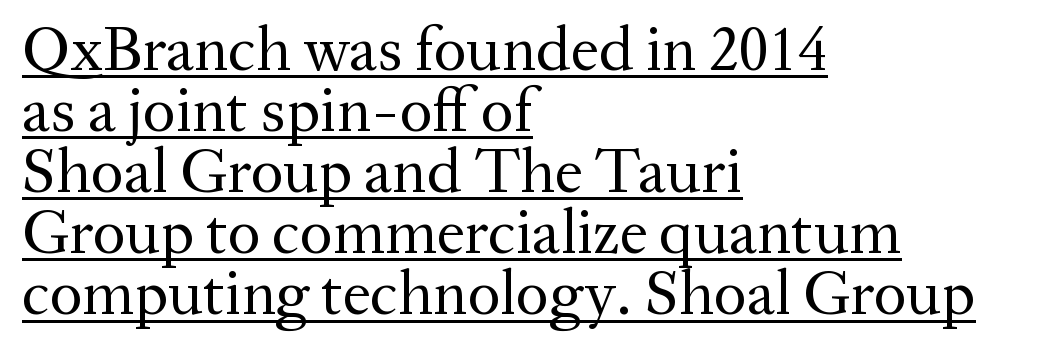
Proportional: the letters do not fall into vertical columns. The rendering uses the underline text-decoration. Summary of vertical rhythm: compact, with narrow interline spacing. Weight: regular or lighter. Letterform terminals end in serifs throughout the passage. Caption: standard tracking, unaltered.
